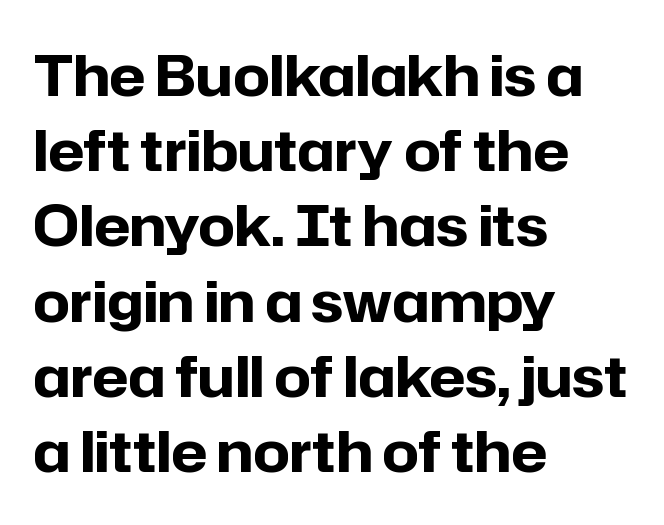
{"serif": "no", "italic": "no", "bold": "yes", "weight": "bold", "width": "normal", "stroke_contrast": "low", "x_height": "medium", "monospaced": "no", "underline": "no", "align": "left", "line_spacing": "normal", "line_spacing_ratio": 1.32, "letter_spacing": "normal", "letter_spacing_em": 0.0, "glyph_px": 57}
